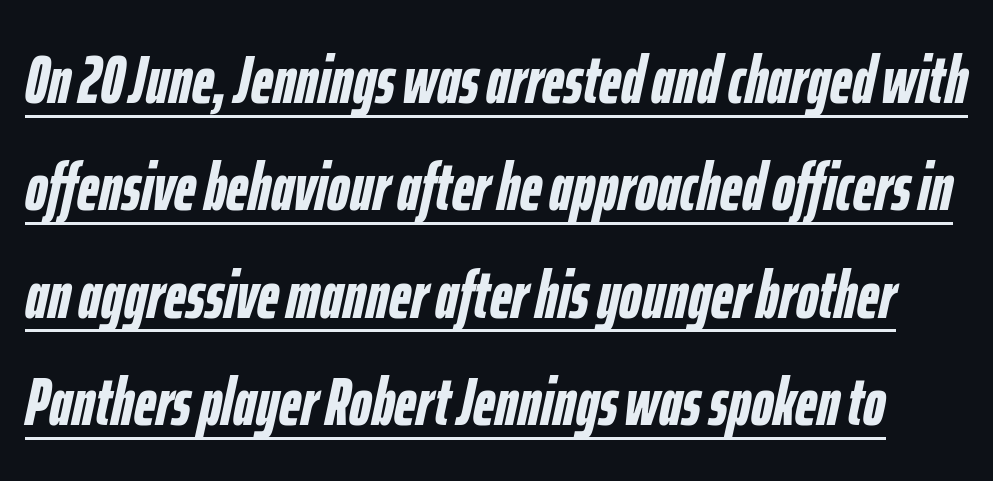
The image shows 68 px semibold, condensed type, italic (leaning right); set normal line spacing (1.58x), normal letter spacing, underlined; low stroke contrast and a medium x-height.
